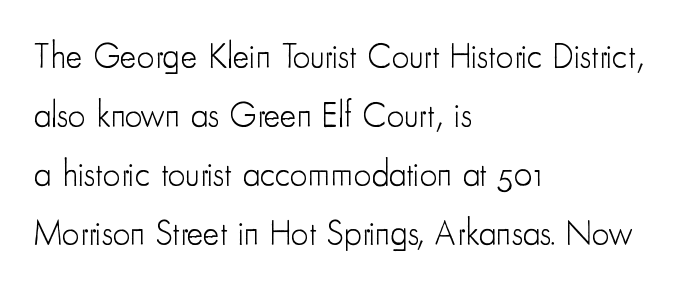
The image shows 35 px light, condensed sans-serif type, upright; set left-aligned, normal line spacing (1.69x), normal letter spacing, not underlined; low stroke contrast and a small x-height.
